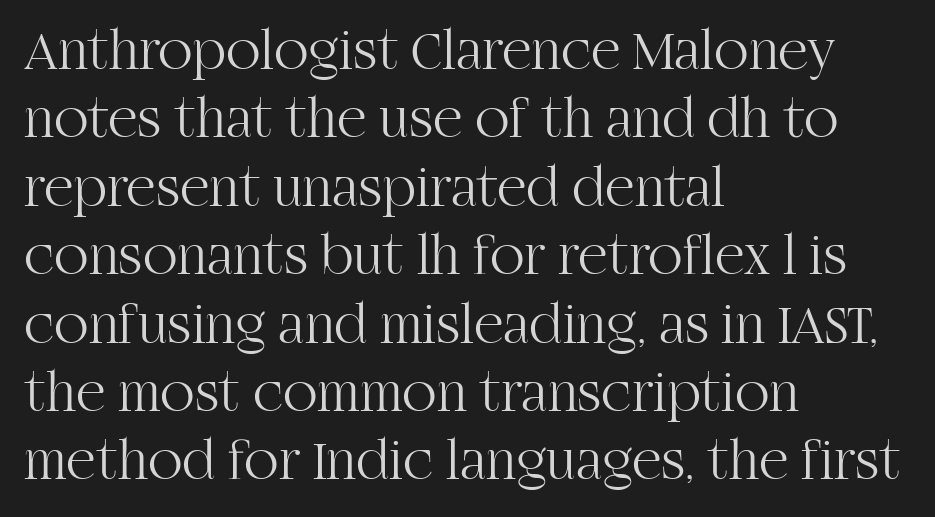
The ragged edge is on the right, which tells us the setting is flush left. Beneath every word, the page is bare. Words appear dense and cohesive because spacing is normal. Caption: face not bold, strokes unweighted. Every stem runs plumb, perpendicular to the baseline. Here the designer chose a conventional face with non-uniform glyph widths.
